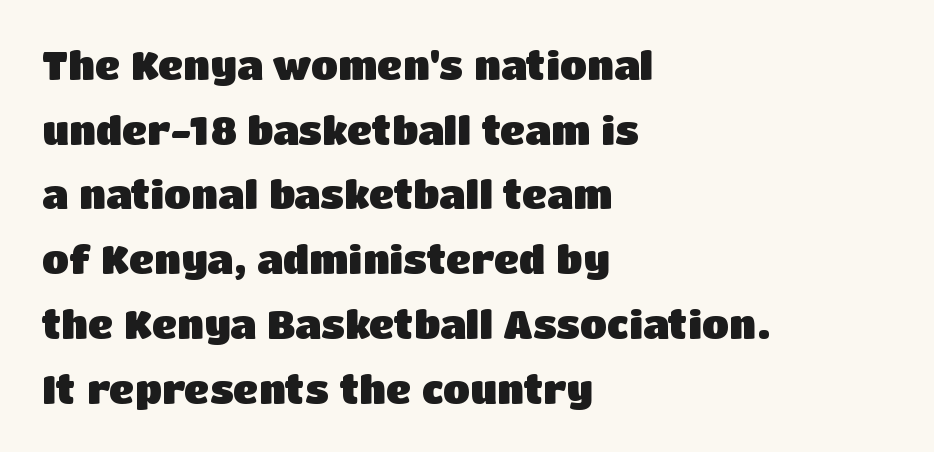
Spacing verdict: proportional, widths tailored to each character. The gaps between neighbouring characters are ordinary and unremarkable. Vertically, the passage feels balanced, rows spaced as you'd expect. Is the block centered? No — it sits flush against the left margin.
